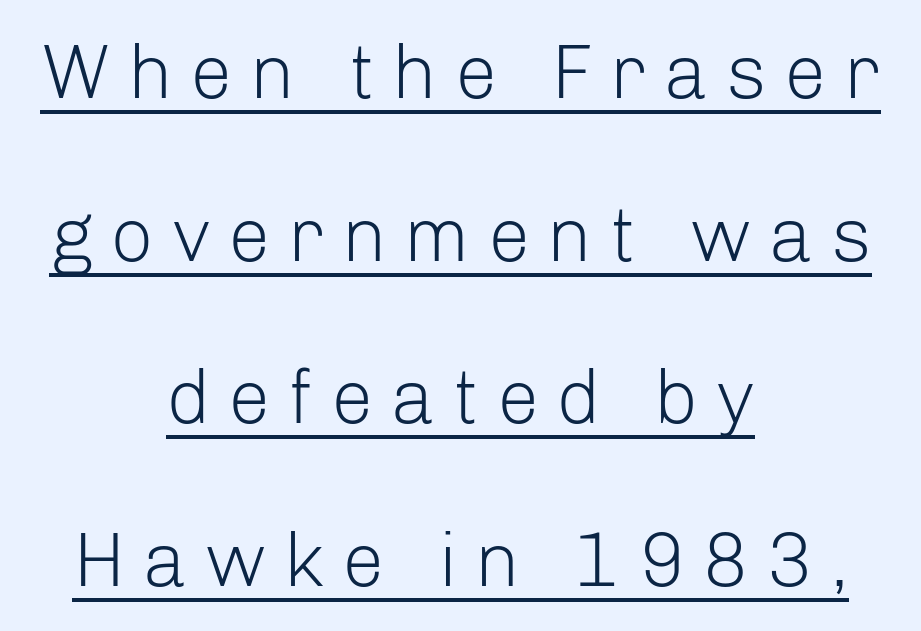
Q: Is the text bold? A: No.
Q: Is the text italic (slanted)? A: No, it is upright.
Q: Is the typeface a serif or a sans-serif typeface? A: Sans-serif.
Q: Is the text underlined? A: Yes.
Q: How is the paragraph aligned? A: Centered.
Q: Is the spacing between letters normal or unusually wide? A: Unusually wide.
Q: Is the spacing between lines tight, normal or loose? A: Loose.
Q: Width (condensed, normal, or wide)? A: Normal.
Q: Stroke contrast? A: Low.
Q: x-height? A: Medium.
Q: Monospaced? A: No.
